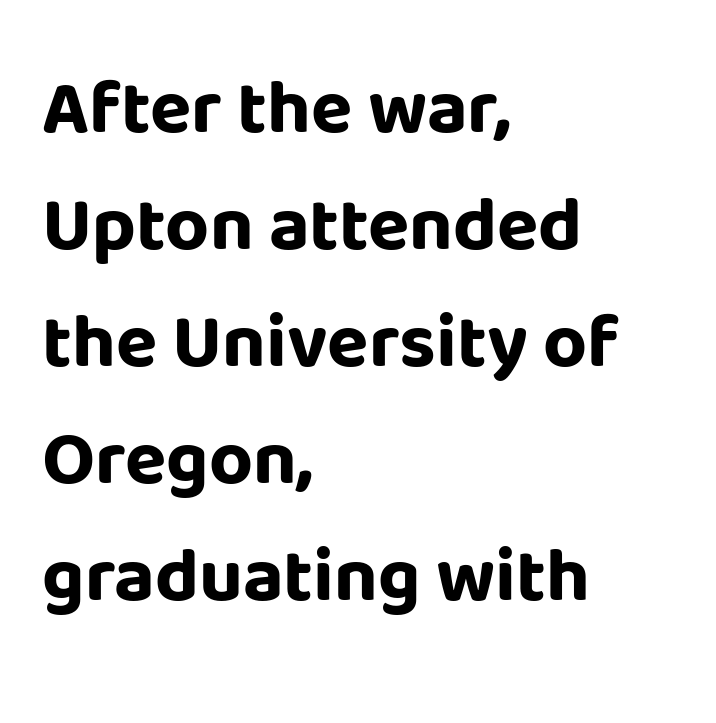
The image shows 76 px bold sans-serif type, upright; set left-aligned, normal line spacing (1.54x), normal letter spacing, not underlined; low stroke contrast and a large x-height.
